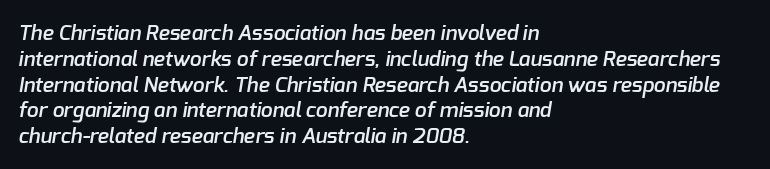
{"bold": "semi", "underline": "no", "align": "left", "line_spacing_ratio": 1.23, "letter_spacing": "normal", "letter_spacing_em": 0.0, "glyph_px": 21}
